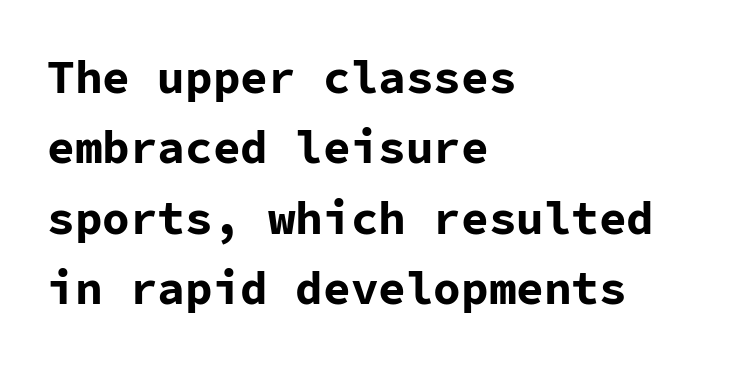
The area under the type is left untouched. Short and long lines alike share a common starting point at left. The typography opts for an upright posture over an oblique one. Monospaced: the letters line up in strict vertical columns. The passage shown is emphatically bold. No feet cap the strokes, marking this as sans-serif type.
